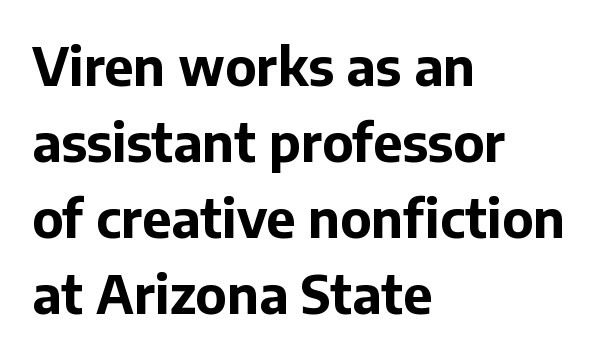
The image shows 52 px bold sans-serif type, upright; set left-aligned, normal line spacing (1.46x), normal letter spacing, not underlined; low stroke contrast and a medium x-height.
